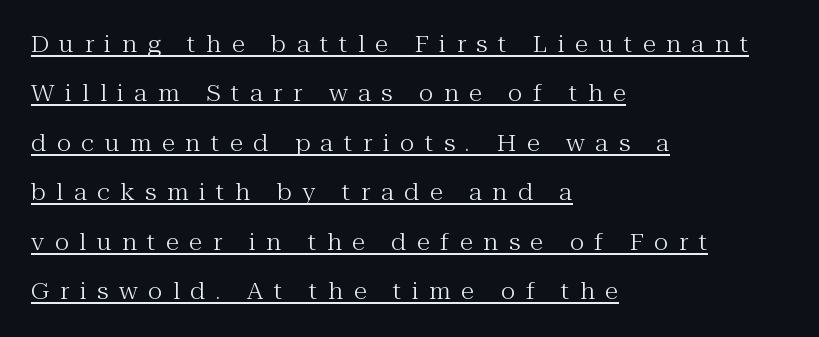
{"italic": "no", "bold": "no", "underline": "yes", "align": "left", "line_spacing": "loose", "line_spacing_ratio": 2.25, "letter_spacing": "wide", "letter_spacing_em": 0.48, "glyph_px": 22}
